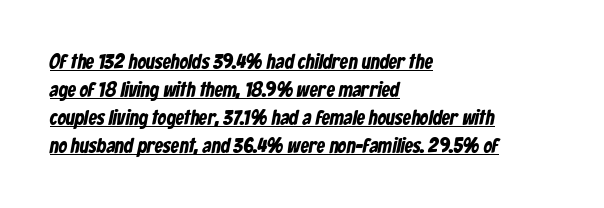
{"bold": "yes", "underline": "yes", "align": "left", "line_spacing": "normal", "line_spacing_ratio": 1.34, "letter_spacing": "normal", "letter_spacing_em": 0.0, "glyph_px": 21}
